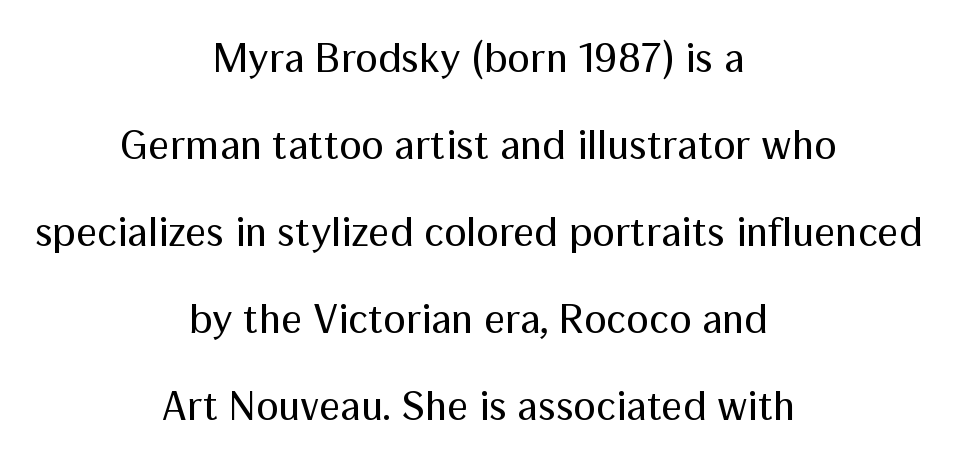
The image shows 42 px regular-weight sans-serif type, upright; set centered, loose line spacing (2.07x), normal letter spacing, not underlined; medium stroke contrast and a medium x-height.
